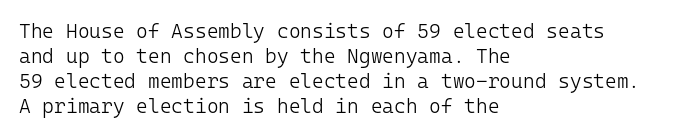
The image shows 20 px text type, upright; set left-aligned, normal line spacing (1.25x), normal letter spacing, not underlined.
